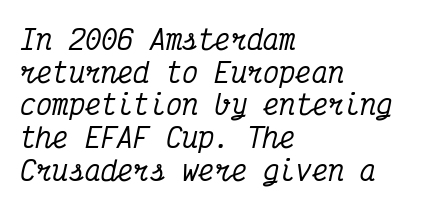
{"italic": "yes", "lean": "right", "slant_degrees": 12, "underline": "no", "align": "left", "line_spacing_ratio": 1.21, "letter_spacing": "normal", "letter_spacing_em": 0.0, "glyph_px": 27}
